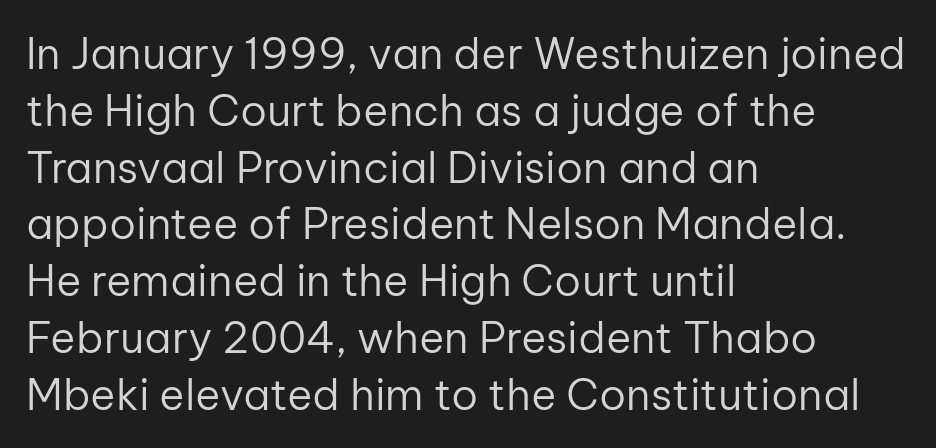
The image shows 43 px regular-weight sans-serif type, upright; set left-aligned, normal line spacing (1.32x), normal letter spacing, not underlined; low stroke contrast and a medium x-height.
